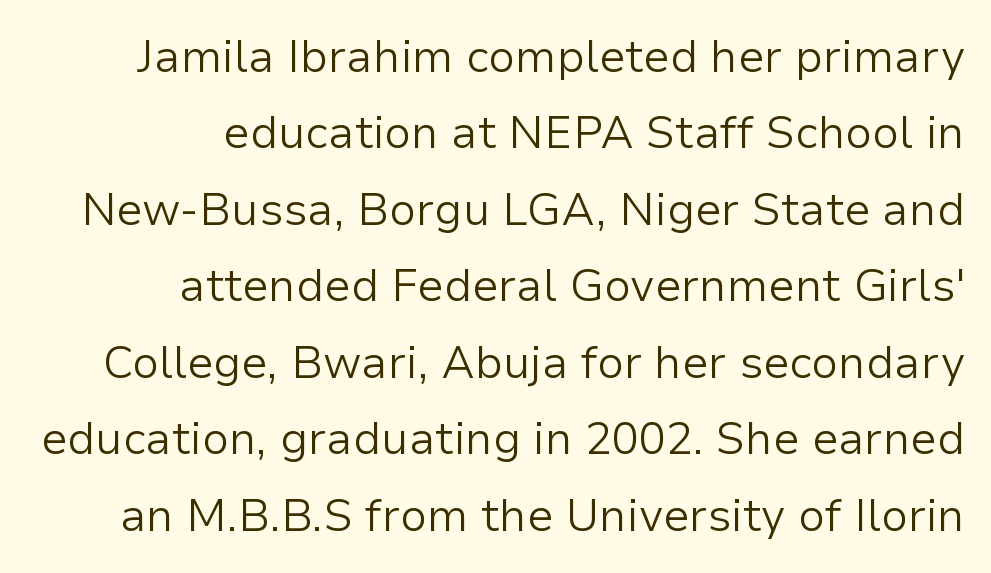
Q: Is the text bold? A: No.
Q: Is the text italic (slanted)? A: No, it is upright.
Q: Is the typeface a serif or a sans-serif typeface? A: Sans-serif.
Q: Is the text underlined? A: No.
Q: How is the paragraph aligned? A: Right-aligned.
Q: Is the spacing between letters normal or unusually wide? A: Normal.
Q: Is the spacing between lines tight, normal or loose? A: Normal.
Q: Width (condensed, normal, or wide)? A: Normal.
Q: Stroke contrast? A: Low.
Q: x-height? A: Medium.
Q: Monospaced? A: No.
